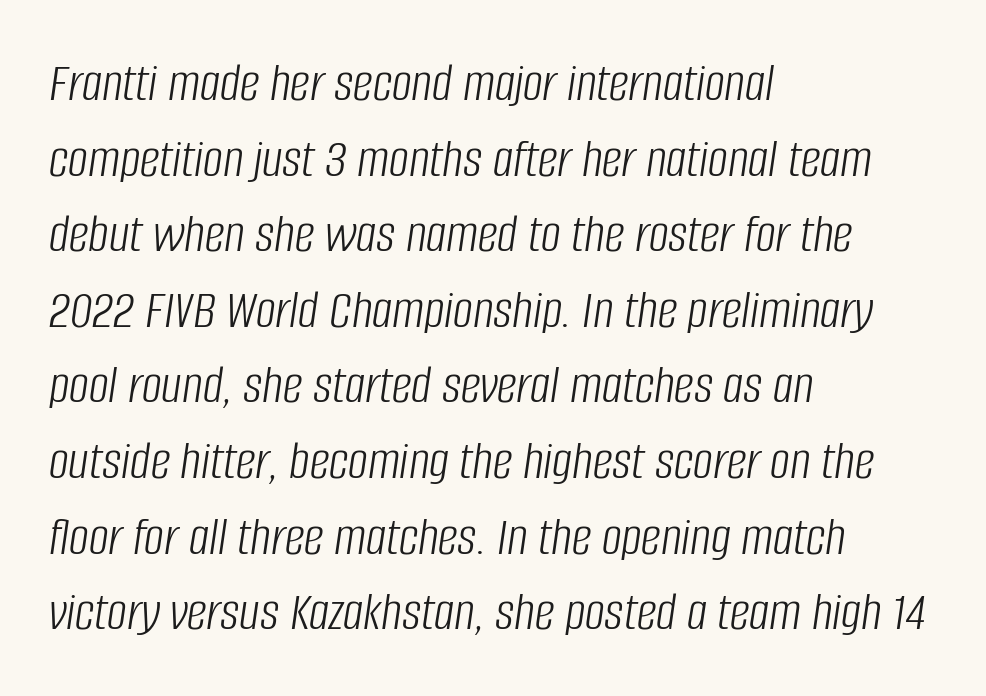
The image shows 56 px light, condensed type, italic (leaning right); set left-aligned, normal line spacing (1.35x), normal letter spacing, not underlined; low stroke contrast and a large x-height.
